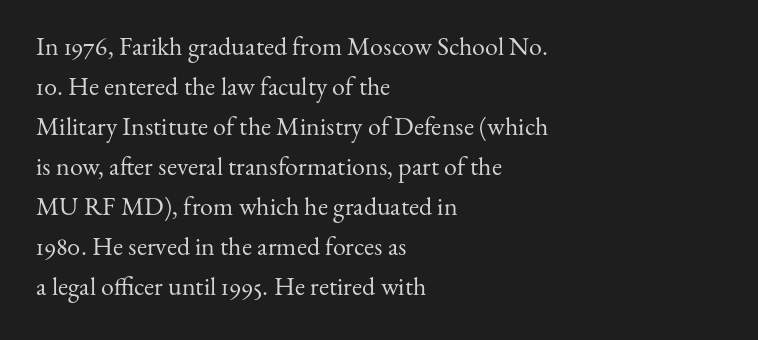
Q: Is the text bold? A: No.
Q: Is the text italic (slanted)? A: No, it is upright.
Q: Is the text underlined? A: No.
Q: How is the paragraph aligned? A: Left-aligned.
Q: Is the spacing between letters normal or unusually wide? A: Normal.
Q: Is the spacing between lines tight, normal or loose? A: Normal.
